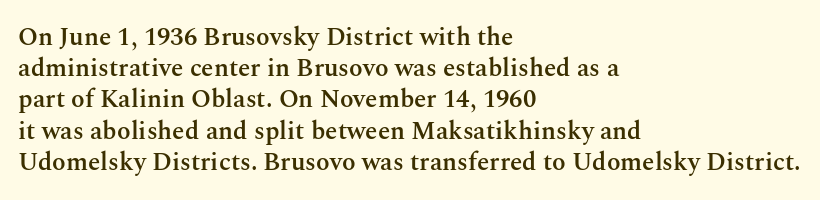
The vertical gap from one line to the next is medium. This sample is left-justified, so line endings fall wherever the words run out. Check under the words: just untouched page. Honestly, the letter spacing is just normal — you wouldn't notice it. Does the lettering tilt? It doesn't — this is upright. Typesetter's note: demi weight, one step under bold.
